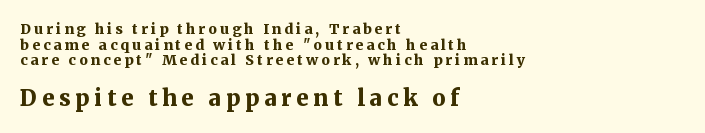
{"italic": "no", "bold": "yes", "underline": "no", "align": "left", "line_spacing": "tight", "line_spacing_ratio": 1.11, "letter_spacing": "wide", "letter_spacing_em": 0.22, "larger_block": "second", "size_ratio": 1.57, "glyph_px": 22}
